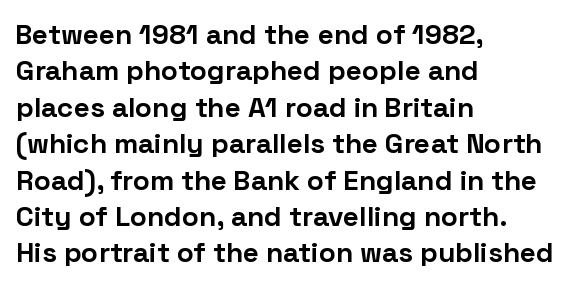
Has an underline been added? It has not. There is no visible air inserted between adjacent glyphs. The ragged edge is on the right, which tells us the setting is flush left. Look at the stroke-to-counter ratio: heavy, a bold. A sans-serif font was chosen for this passage.
